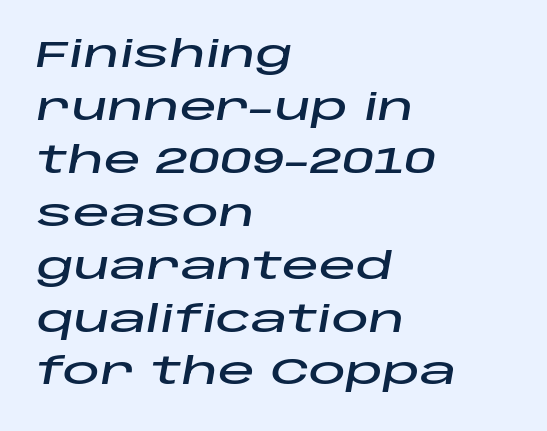
Characters follow at the spacing the type designer built in. Vertically, the passage feels balanced, rows spaced as you'd expect. Check the space under the baseline: it is left empty. Posture: slanted.
